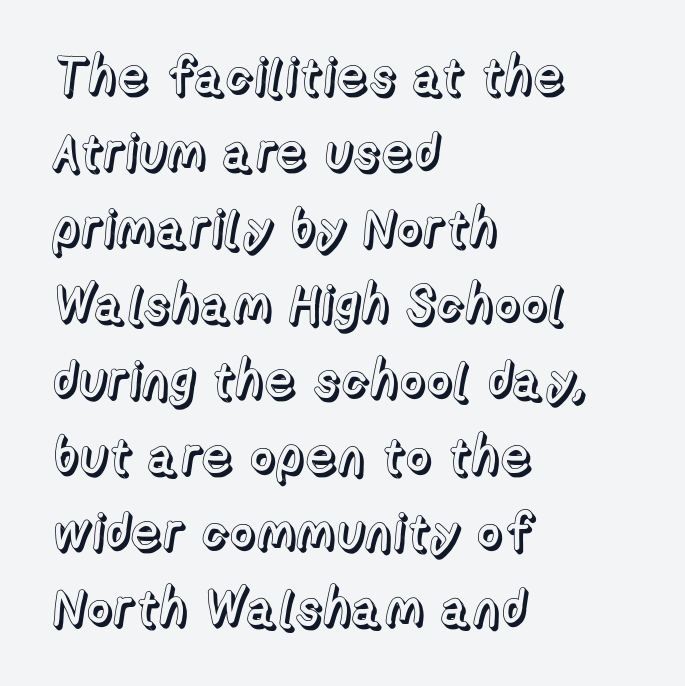
Honestly, the row spacing looks completely unremarkable. The zone under the glyphs is completely vacant. There is no visible air inserted between adjacent glyphs. Casual observation: everything's shoved over to the left. Proportional: the letters do not fall into vertical columns.
